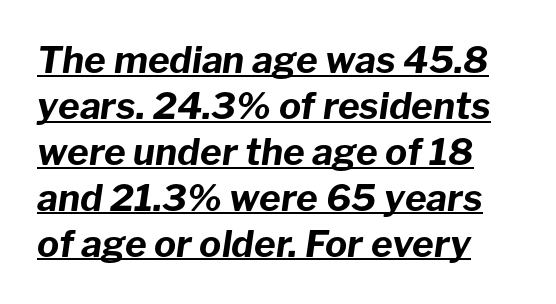
{"italic": "yes", "lean": "right", "slant_degrees": 8, "bold": "yes", "weight": "bold", "width": "normal", "stroke_contrast": "low", "x_height": "medium", "monospaced": "no", "underline": "yes", "align": "left", "line_spacing_ratio": 1.24, "letter_spacing": "normal", "letter_spacing_em": 0.0, "glyph_px": 37}
